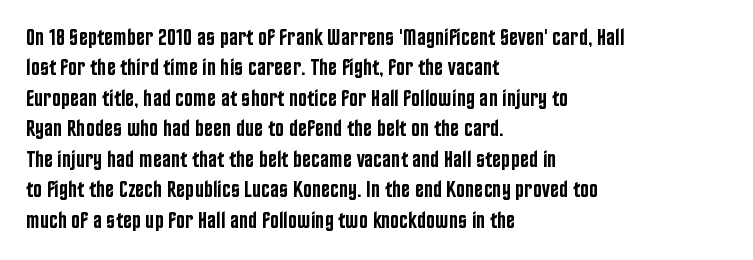
Q: Is the text bold? A: Semi-bold.
Q: Is the text italic (slanted)? A: No, it is upright.
Q: Is the text underlined? A: No.
Q: How is the paragraph aligned? A: Left-aligned.
Q: Is the spacing between letters normal or unusually wide? A: Normal.
Q: Is the spacing between lines tight, normal or loose? A: Normal.
